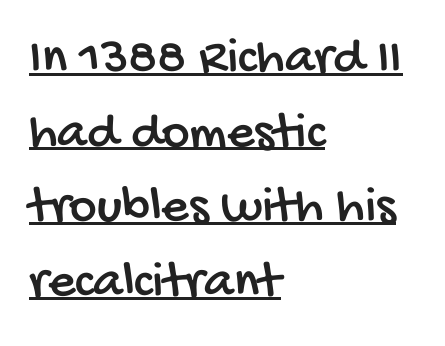
Q: Is the typeface a serif or a sans-serif typeface? A: Sans-serif.
Q: Is the text underlined? A: Yes.
Q: How is the paragraph aligned? A: Left-aligned.
Q: Is the spacing between letters normal or unusually wide? A: Normal.
Q: Is the spacing between lines tight, normal or loose? A: Normal.
Q: Width (condensed, normal, or wide)? A: Condensed.
Q: Stroke contrast? A: Low.
Q: x-height? A: Large.
Q: Monospaced? A: No.
